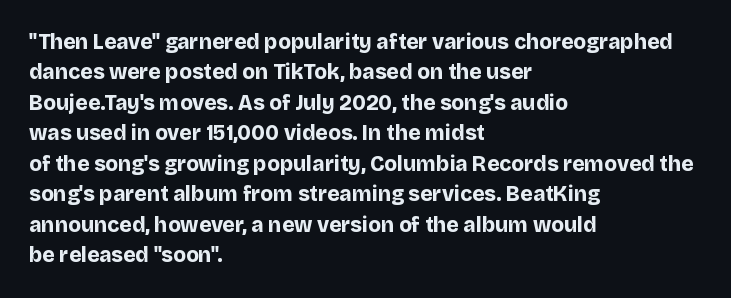
The image shows 21 px bold type, upright; set left-aligned, normal line spacing (1.45x), normal letter spacing, not underlined.
